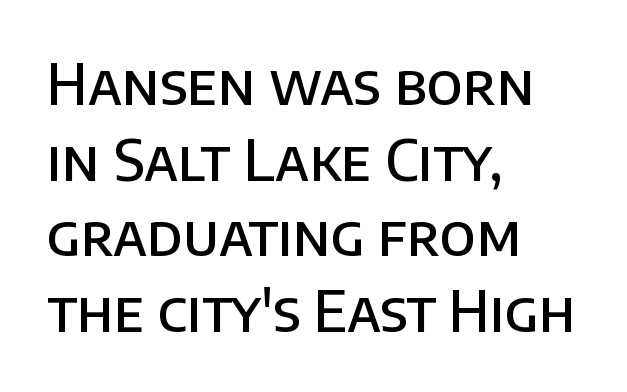
Short note: letters normally spaced. Every letter is mildly thick-stroked: semibold rather than bold. Does the leading feel generous? No, just average. The typesetter chose a ragged-right arrangement here. The glyphs in this specimen are sans serif.
